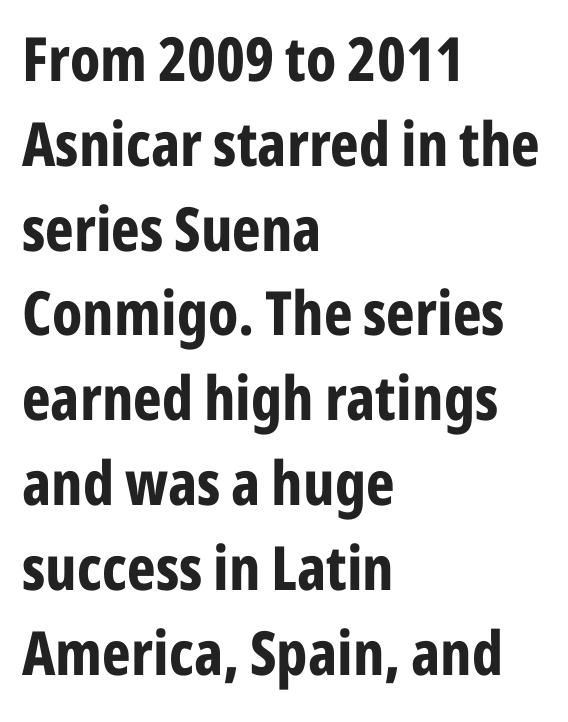
Lines of text with bare space underneath. This is the regular roman posture of the typeface. These lines are rendered in a variable-pitch font. The horizontal fit of the characters is conventional and even. Horizontal bands of white between lines are of average thickness.
